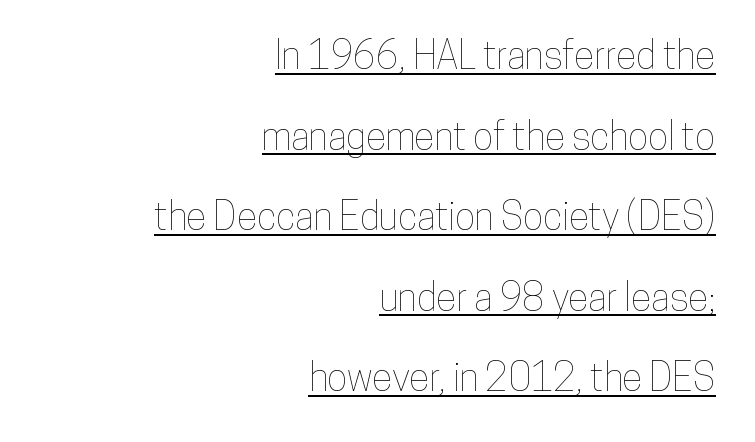
The image shows 38 px condensed type, upright; set right-aligned, loose line spacing (2.12x), normal letter spacing, underlined; low stroke contrast and a medium x-height.
